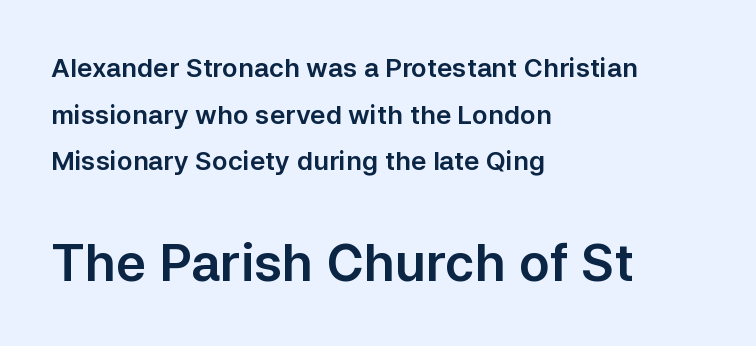
{"serif": "no", "italic": "no", "width": "normal", "stroke_contrast": "low", "x_height": "medium", "monospaced": "no", "underline": "no", "align": "left", "line_spacing_ratio": 1.79, "letter_spacing": "normal", "letter_spacing_em": 0.0, "larger_block": "second", "size_ratio": 1.96, "glyph_px": 51}
